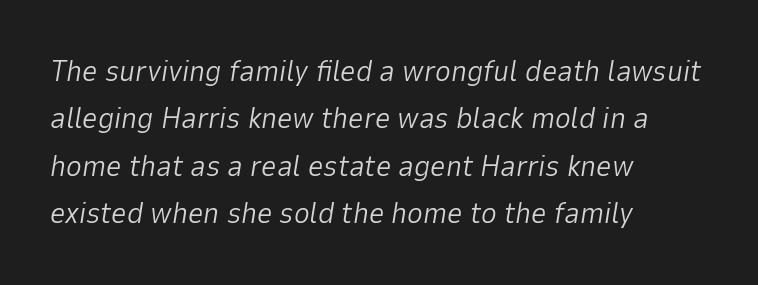
Q: Is the text bold? A: No.
Q: Is the text italic (slanted)? A: Yes, it leans right by about 9 degrees.
Q: Is the text underlined? A: No.
Q: How is the paragraph aligned? A: Left-aligned.
Q: Is the spacing between letters normal or unusually wide? A: Normal.
Q: Is the spacing between lines tight, normal or loose? A: Normal.
Q: Width (condensed, normal, or wide)? A: Normal.
Q: Stroke contrast? A: Low.
Q: x-height? A: Medium.
Q: Monospaced? A: No.
